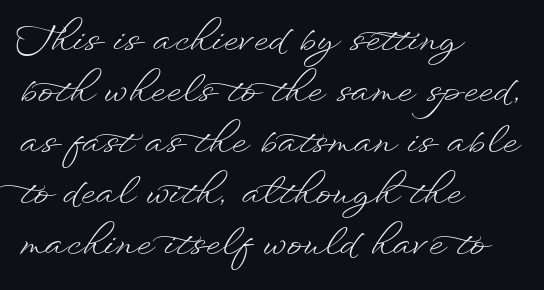
A classic flush-left, rag-right setting is used for this passage. The tracking reads as untouched default to a designer's eye. The space directly below the letters is spotless. Varying glyph widths throughout — classic text-font behaviour. This reads as an unemphasized weight, regular at the heaviest.
